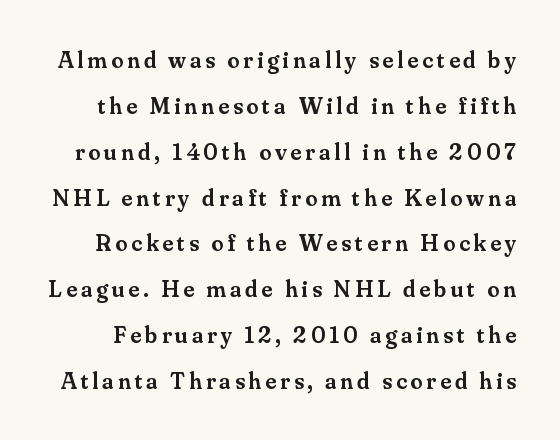
{"italic": "no", "bold": "semi", "underline": "no", "line_spacing": "loose", "line_spacing_ratio": 1.91, "glyph_px": 24}
